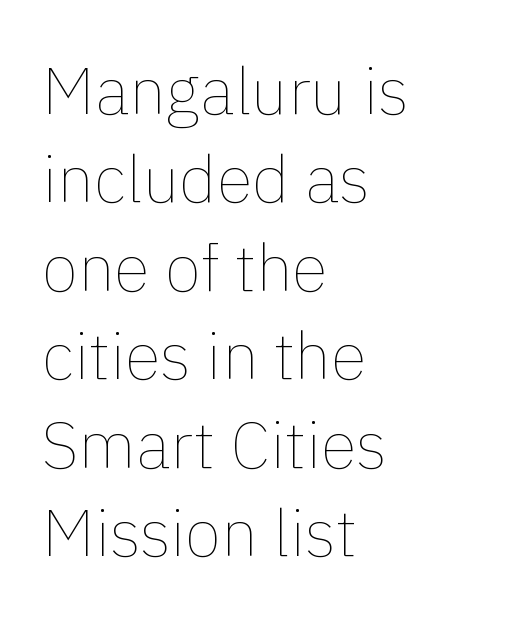
The cut favours lightness, reaching ordinary text weight at its darkest. Looks like regular typesetting: each glyph gets only the width it needs. The lines in this sample share a left origin and differ only in where they stop. Any mark beneath the type? The region is blank. There is no visible air inserted between adjacent glyphs. The passage shown stacks its lines at a standard gap.
